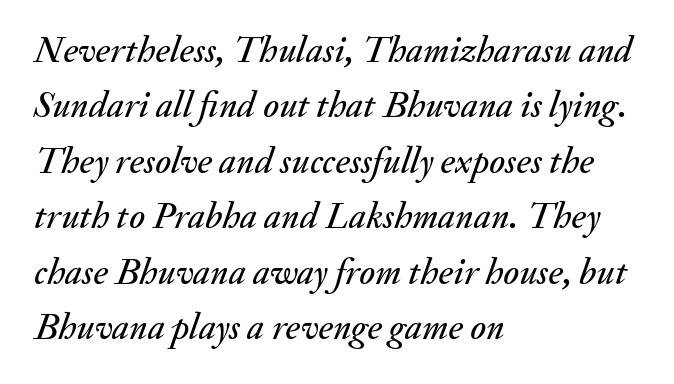
Q: Is the text italic (slanted)? A: Yes, it leans right by about 20 degrees.
Q: Is the text underlined? A: No.
Q: How is the paragraph aligned? A: Left-aligned.
Q: Is the spacing between letters normal or unusually wide? A: Normal.
Q: Is the spacing between lines tight, normal or loose? A: Normal.
Q: Width (condensed, normal, or wide)? A: Normal.
Q: Stroke contrast? A: Medium.
Q: x-height? A: Small.
Q: Monospaced? A: No.
